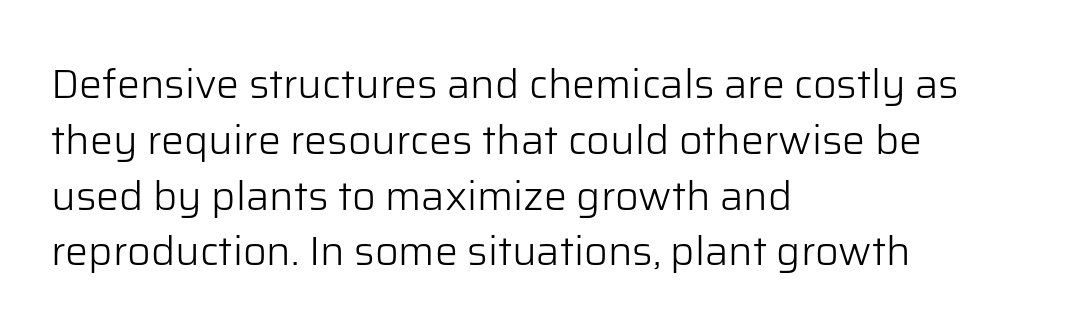
Q: Is the text bold? A: No.
Q: Is the text italic (slanted)? A: No, it is upright.
Q: Is the typeface a serif or a sans-serif typeface? A: Sans-serif.
Q: Is the text underlined? A: No.
Q: How is the paragraph aligned? A: Left-aligned.
Q: Is the spacing between letters normal or unusually wide? A: Normal.
Q: Is the spacing between lines tight, normal or loose? A: Normal.
Q: Width (condensed, normal, or wide)? A: Normal.
Q: Stroke contrast? A: Low.
Q: x-height? A: Medium.
Q: Monospaced? A: No.
